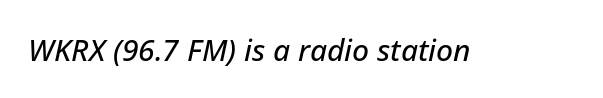
{"italic": "yes", "lean": "right", "slant_degrees": 12, "width": "normal", "stroke_contrast": "low", "x_height": "medium", "monospaced": "no", "underline": "no", "letter_spacing": "normal", "letter_spacing_em": 0.0, "glyph_px": 30}
